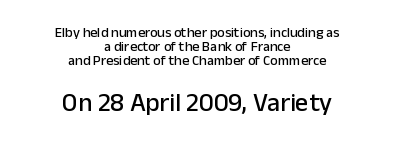
Q: Is the text italic (slanted)? A: No, it is upright.
Q: Is the text underlined? A: No.
Q: How is the paragraph aligned? A: Centered.
Q: Is the spacing between letters normal or unusually wide? A: Normal.
Q: Is the spacing between lines tight, normal or loose? A: Tight.
Q: Which block of text is set in a larger size, the first (top) or the second (bottom)? A: The second (bottom) one.
